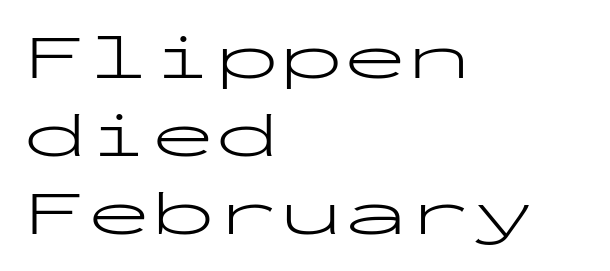
{"serif": "no", "italic": "no", "bold": "no", "weight": "light", "width": "wide", "stroke_contrast": "low", "x_height": "medium", "monospaced": "yes", "underline": "no", "align": "left", "line_spacing_ratio": 1.22, "letter_spacing": "normal", "letter_spacing_em": 0.0, "glyph_px": 64}
